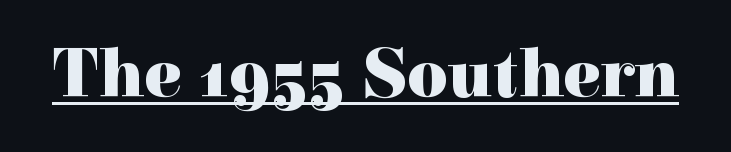
{"serif": "yes", "italic": "no", "bold": "yes", "weight": "heavy", "width": "normal", "x_height": "medium", "monospaced": "no", "underline": "yes", "letter_spacing": "normal", "letter_spacing_em": 0.0, "glyph_px": 70}
